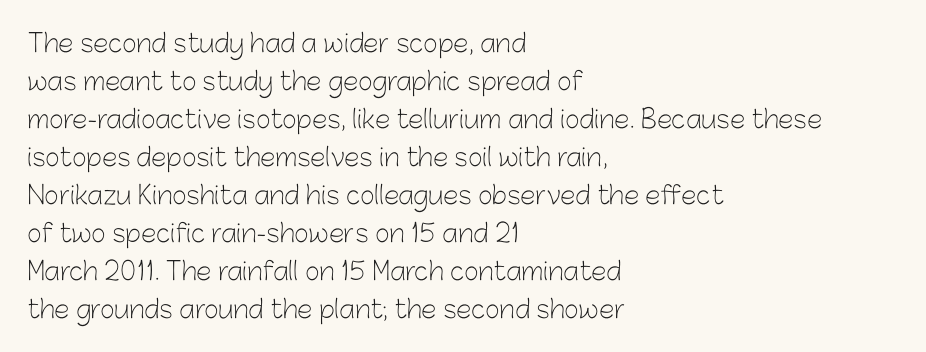
The font's upright variant was chosen for this text. The specimen omits any rule beneath the text block's lines. All the whitespace from short lines collects on the right. Tracking here is standard; glyphs follow each other at the usual distance.
